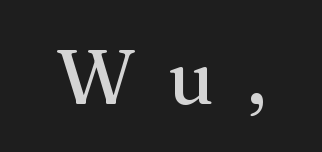
Q: Is the text italic (slanted)? A: No, it is upright.
Q: Is the typeface a serif or a sans-serif typeface? A: Serif.
Q: Is the text underlined? A: No.
Q: Is the spacing between letters normal or unusually wide? A: Unusually wide.
Q: Width (condensed, normal, or wide)? A: Normal.
Q: Stroke contrast? A: Medium.
Q: x-height? A: Medium.
Q: Monospaced? A: No.
